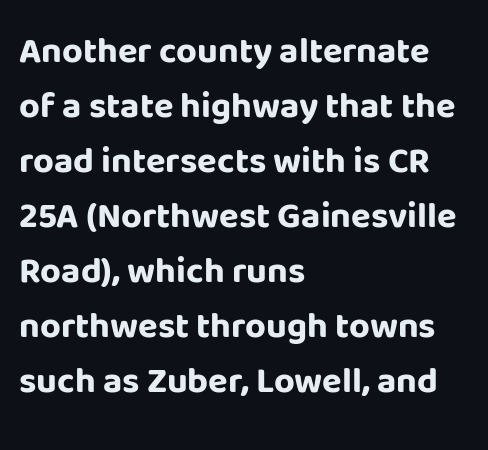
{"serif": "no", "italic": "no", "bold": "yes", "weight": "bold", "width": "normal", "stroke_contrast": "low", "x_height": "large", "monospaced": "no", "underline": "no", "align": "left", "line_spacing": "normal", "line_spacing_ratio": 1.53, "letter_spacing": "normal", "letter_spacing_em": 0.0, "glyph_px": 36}
